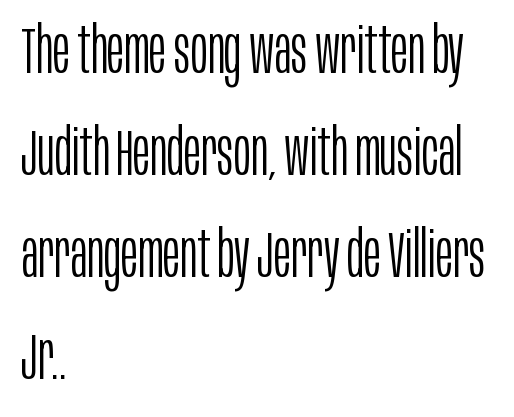
{"serif": "no", "italic": "no", "bold": "no", "weight": "light", "width": "condensed", "stroke_contrast": "low", "x_height": "large", "monospaced": "no", "underline": "no", "align": "left", "line_spacing": "normal", "line_spacing_ratio": 1.57, "letter_spacing": "normal", "letter_spacing_em": 0.0, "glyph_px": 65}
